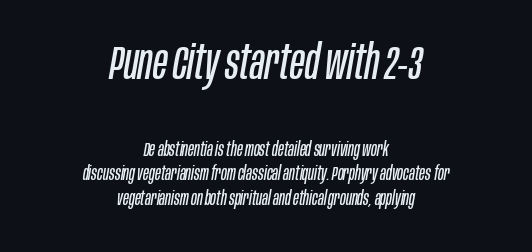
{"italic": "yes", "lean": "right", "slant_degrees": 10, "bold": "no", "weight": "regular", "width": "condensed", "stroke_contrast": "low", "x_height": "large", "monospaced": "no", "underline": "no", "align": "center", "line_spacing": "normal", "line_spacing_ratio": 1.3, "letter_spacing": "normal", "letter_spacing_em": 0.0, "larger_block": "first", "size_ratio": 2.47, "glyph_px": 47}
